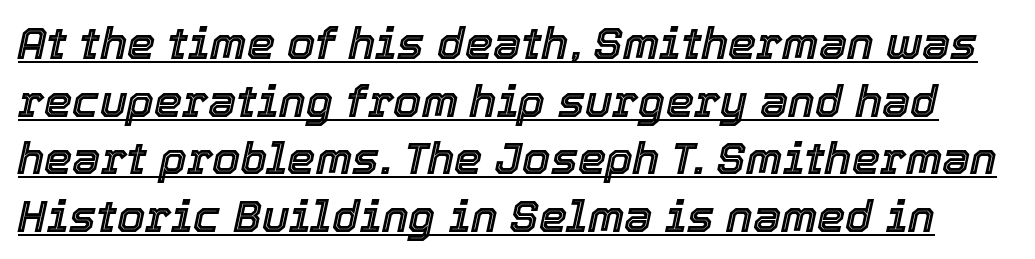
Q: Is the text italic (slanted)? A: Yes, it leans right by about 12 degrees.
Q: Is the text underlined? A: Yes.
Q: Is the spacing between letters normal or unusually wide? A: Normal.
Q: Is the spacing between lines tight, normal or loose? A: Normal.
Q: Width (condensed, normal, or wide)? A: Normal.
Q: x-height? A: Medium.
Q: Monospaced? A: No.
